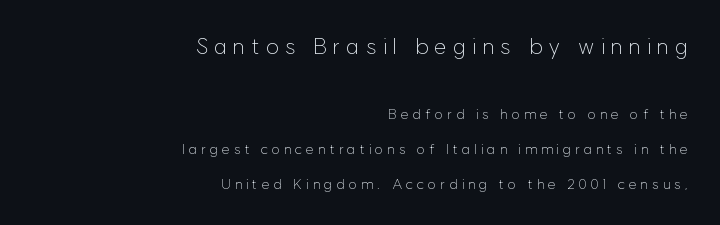
Ordinary non-slanted type is in use. Beneath every word, the page is bare. The passage shown is not bold in any degree. Each word looks stretched out because of the extra space between its letters. The more generous point size was reserved for the upper chunk.
